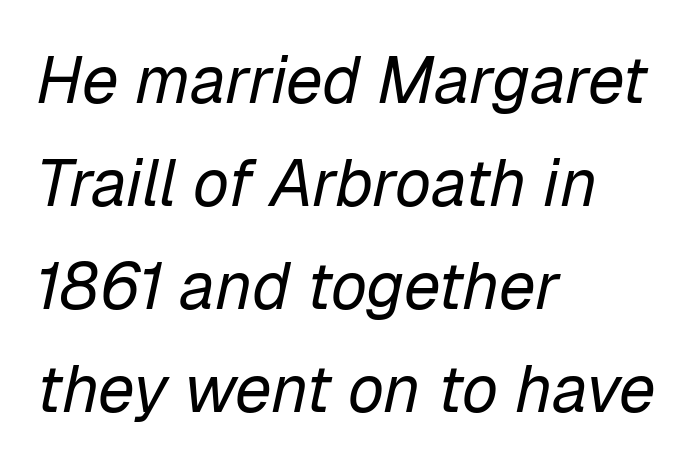
Q: Is the text bold? A: No.
Q: Is the text italic (slanted)? A: Yes, it leans right by about 12 degrees.
Q: Is the text underlined? A: No.
Q: How is the paragraph aligned? A: Left-aligned.
Q: Is the spacing between letters normal or unusually wide? A: Normal.
Q: Is the spacing between lines tight, normal or loose? A: Normal.
Q: Width (condensed, normal, or wide)? A: Normal.
Q: Stroke contrast? A: Low.
Q: x-height? A: Medium.
Q: Monospaced? A: No.
